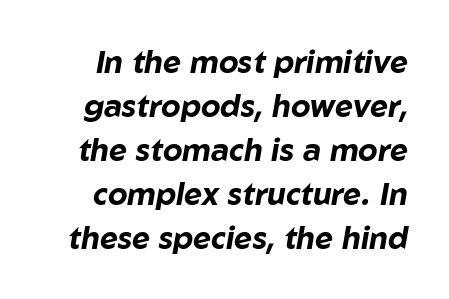
These lines keep a tight, regular rhythm from letter to letter. Just letters on the line, the space beneath them empty. Observe the lean: these are italic letterforms. Emphasis by weight is at full strength: bold.
